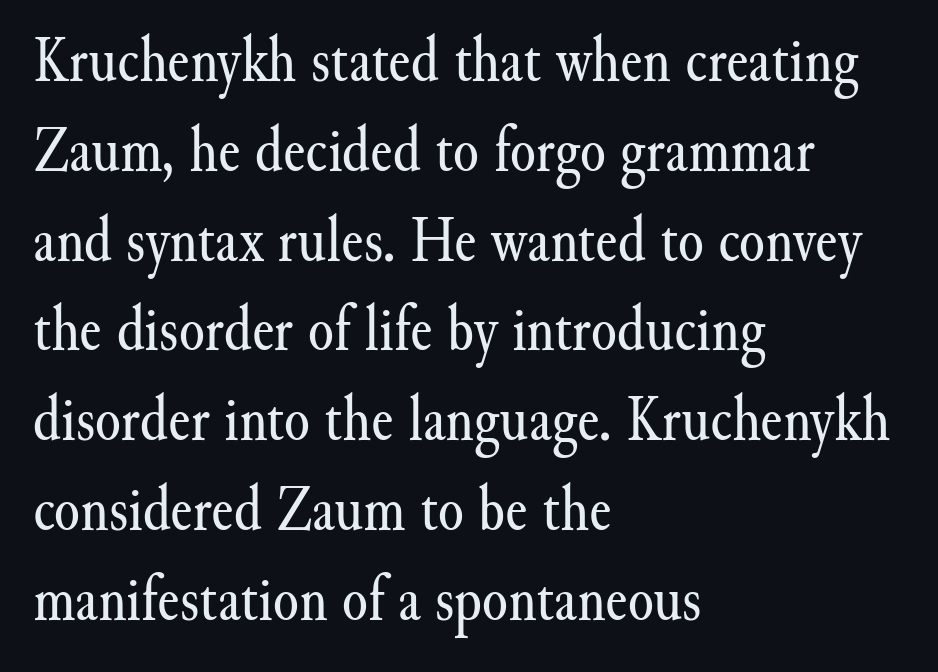
Does the leading feel generous? No, just average. This rendering uses left alignment, leaving the right contour irregular. This reads as an unemphasized weight, regular at the heaviest. To sum up the face: it has serifs.
